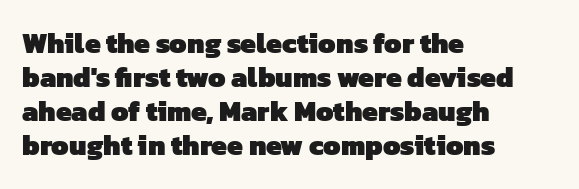
{"serif": "no", "bold": "yes", "weight": "heavy", "width": "normal", "stroke_contrast": "low", "x_height": "medium", "monospaced": "no", "underline": "no", "align": "left", "line_spacing_ratio": 1.21, "letter_spacing": "normal", "letter_spacing_em": 0.0, "glyph_px": 28}
